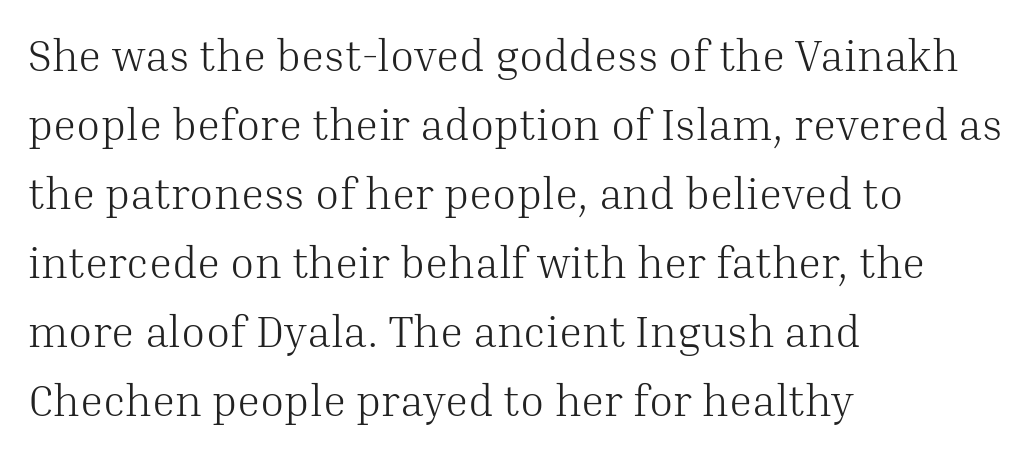
{"serif": "yes", "italic": "no", "bold": "no", "weight": "light", "width": "normal", "stroke_contrast": "medium", "x_height": "medium", "monospaced": "no", "underline": "no", "align": "left", "line_spacing": "normal", "line_spacing_ratio": 1.57, "letter_spacing": "normal", "letter_spacing_em": 0.0, "glyph_px": 44}
